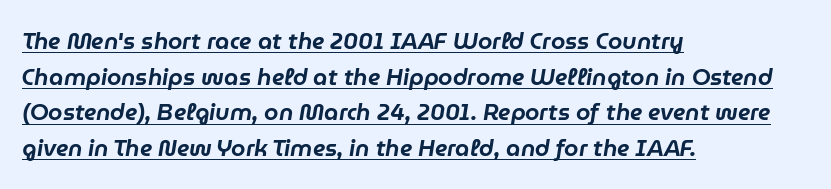
The image shows 23 px text type, italic (leaning right); set left-aligned, normal line spacing (1.55x), normal letter spacing, underlined.
